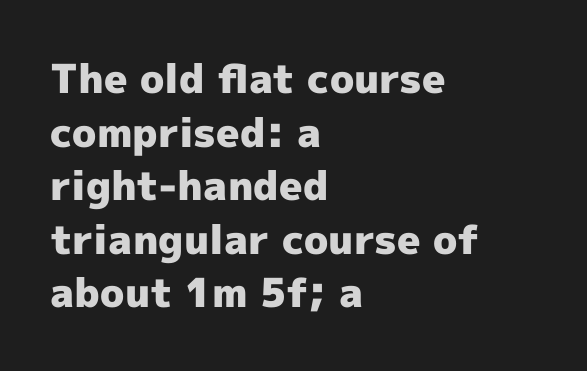
{"serif": "no", "italic": "no", "bold": "yes", "weight": "heavy", "width": "normal", "x_height": "medium", "monospaced": "no", "underline": "no", "align": "left", "line_spacing": "normal", "line_spacing_ratio": 1.34, "letter_spacing": "normal", "letter_spacing_em": 0.0, "glyph_px": 40}
